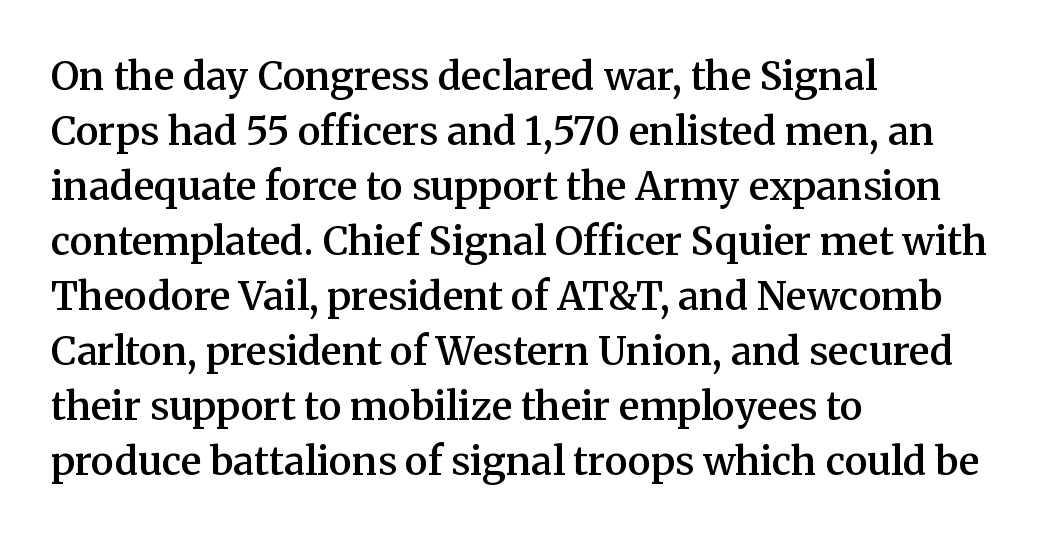
Q: Is the text bold? A: Semi-bold.
Q: Is the text italic (slanted)? A: No, it is upright.
Q: Is the typeface a serif or a sans-serif typeface? A: Serif.
Q: Is the text underlined? A: No.
Q: How is the paragraph aligned? A: Left-aligned.
Q: Is the spacing between letters normal or unusually wide? A: Normal.
Q: Is the spacing between lines tight, normal or loose? A: Normal.
Q: Width (condensed, normal, or wide)? A: Normal.
Q: Stroke contrast? A: Medium.
Q: x-height? A: Medium.
Q: Monospaced? A: No.
